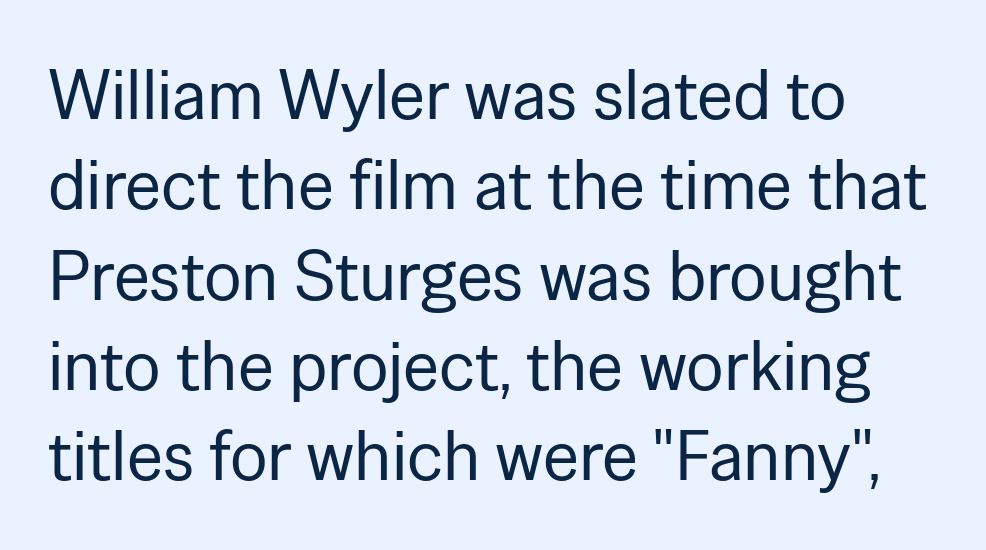
The image shows 70 px regular-weight sans-serif type, upright; set left-aligned, normal line spacing (1.29x), normal letter spacing, not underlined; low stroke contrast and a medium x-height.
